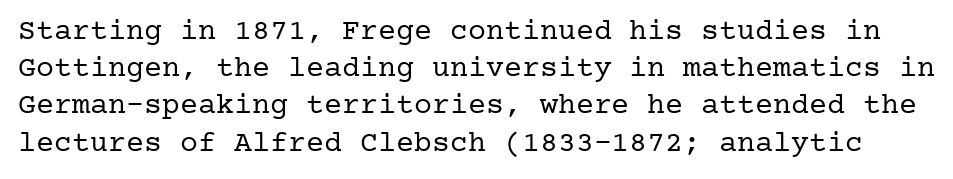
Q: Is the text bold? A: No.
Q: Is the text italic (slanted)? A: No, it is upright.
Q: Is the typeface a serif or a sans-serif typeface? A: Serif.
Q: Is the text underlined? A: No.
Q: Is the spacing between letters normal or unusually wide? A: Normal.
Q: Width (condensed, normal, or wide)? A: Normal.
Q: Stroke contrast? A: Low.
Q: x-height? A: Medium.
